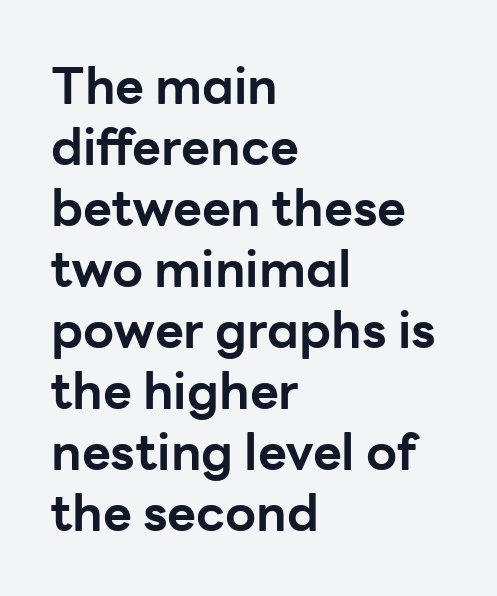
Beneath every word, the page is bare. Look at the bottom of the vertical strokes: they stop flat, with no serifs. The typography opts for an upright posture over an oblique one. Note the varied advance widths — an 'i' is clearly narrower than an 'm'. In CSS terms this would be text-align: left.
